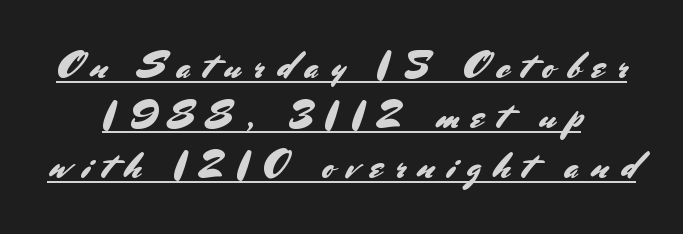
Q: Is the text italic (slanted)? A: Yes.
Q: Is the typeface a serif or a sans-serif typeface? A: Sans-serif.
Q: Is the text underlined? A: Yes.
Q: Is the spacing between letters normal or unusually wide? A: Unusually wide.
Q: Is the spacing between lines tight, normal or loose? A: Normal.
Q: Width (condensed, normal, or wide)? A: Normal.
Q: Stroke contrast? A: Medium.
Q: x-height? A: Small.
Q: Monospaced? A: No.
